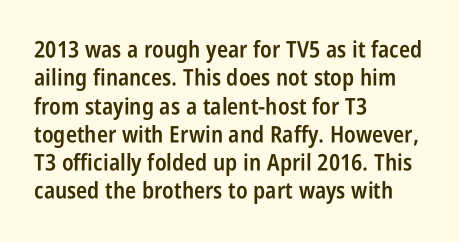
Q: Is the text bold? A: Semi-bold.
Q: Is the text italic (slanted)? A: No, it is upright.
Q: Is the text underlined? A: No.
Q: How is the paragraph aligned? A: Left-aligned.
Q: Is the spacing between letters normal or unusually wide? A: Normal.
